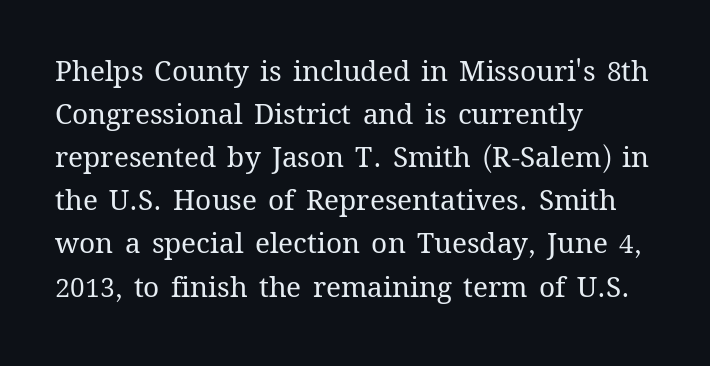
{"italic": "no", "bold": "no", "weight": "regular", "width": "normal", "stroke_contrast": "medium", "x_height": "medium", "monospaced": "no", "underline": "no", "align": "left", "line_spacing": "normal", "line_spacing_ratio": 1.54, "letter_spacing": "normal", "letter_spacing_em": 0.0, "glyph_px": 28}
